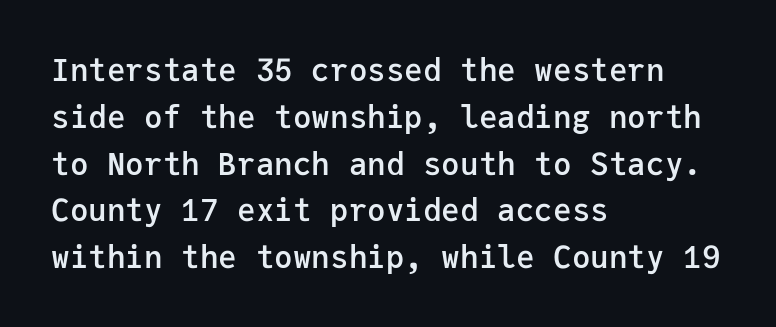
Q: Is the text bold? A: Semi-bold.
Q: Is the text italic (slanted)? A: No, it is upright.
Q: Is the typeface a serif or a sans-serif typeface? A: Sans-serif.
Q: Is the text underlined? A: No.
Q: How is the paragraph aligned? A: Left-aligned.
Q: Is the spacing between letters normal or unusually wide? A: Normal.
Q: Is the spacing between lines tight, normal or loose? A: Normal.
Q: Width (condensed, normal, or wide)? A: Normal.
Q: Stroke contrast? A: Low.
Q: x-height? A: Medium.
Q: Monospaced? A: Yes.
